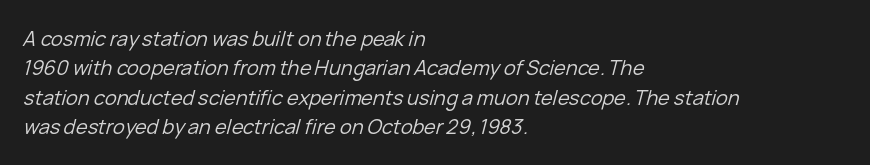
{"italic": "yes", "lean": "right", "slant_degrees": 15, "bold": "no", "underline": "no", "align": "left", "line_spacing": "normal", "line_spacing_ratio": 1.47, "letter_spacing": "normal", "letter_spacing_em": 0.0, "glyph_px": 20}
